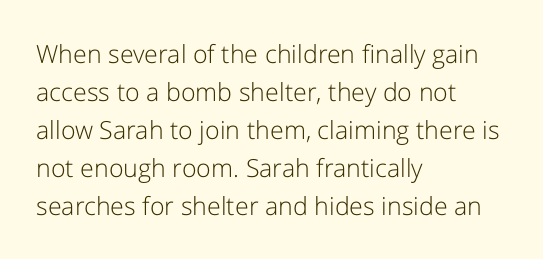
Q: Is the text bold? A: No.
Q: Is the text italic (slanted)? A: No, it is upright.
Q: Is the text underlined? A: No.
Q: How is the paragraph aligned? A: Left-aligned.
Q: Is the spacing between letters normal or unusually wide? A: Normal.
Q: Is the spacing between lines tight, normal or loose? A: Normal.
